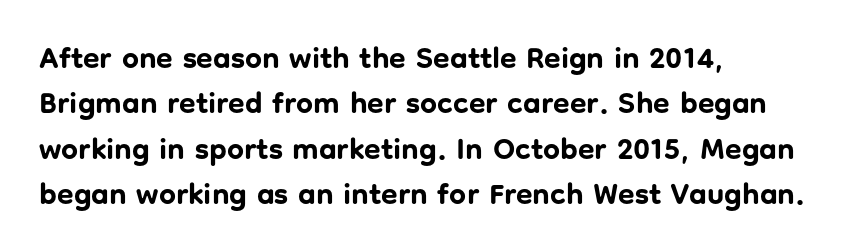
The image shows 30 px bold sans-serif type, upright; set left-aligned, normal line spacing (1.51x), normal letter spacing, not underlined; low stroke contrast and a medium x-height.
